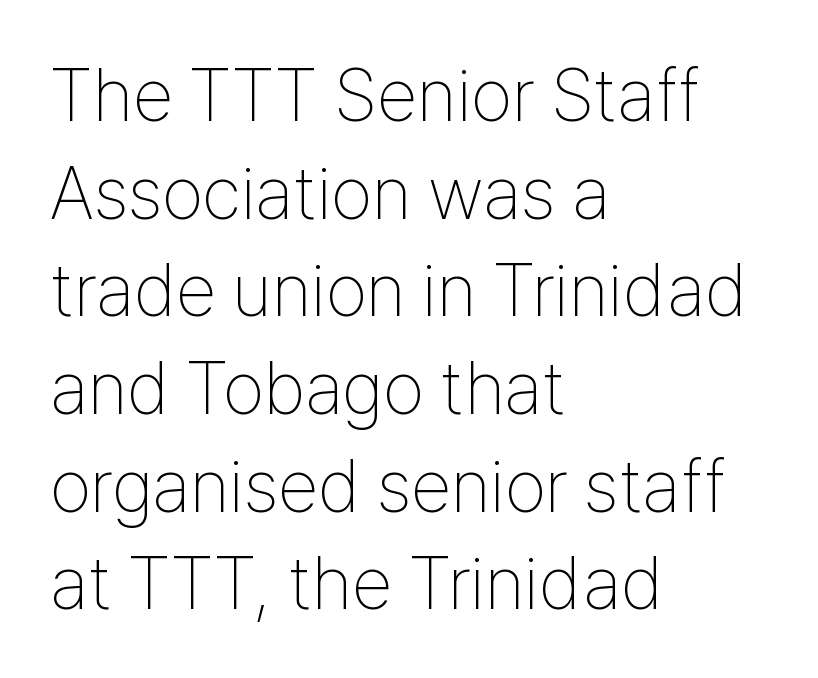
Q: Is the text bold? A: No.
Q: Is the text italic (slanted)? A: No, it is upright.
Q: Is the typeface a serif or a sans-serif typeface? A: Sans-serif.
Q: Is the text underlined? A: No.
Q: How is the paragraph aligned? A: Left-aligned.
Q: Is the spacing between letters normal or unusually wide? A: Normal.
Q: Is the spacing between lines tight, normal or loose? A: Normal.
Q: Width (condensed, normal, or wide)? A: Condensed.
Q: Stroke contrast? A: Low.
Q: x-height? A: Medium.
Q: Monospaced? A: No.
